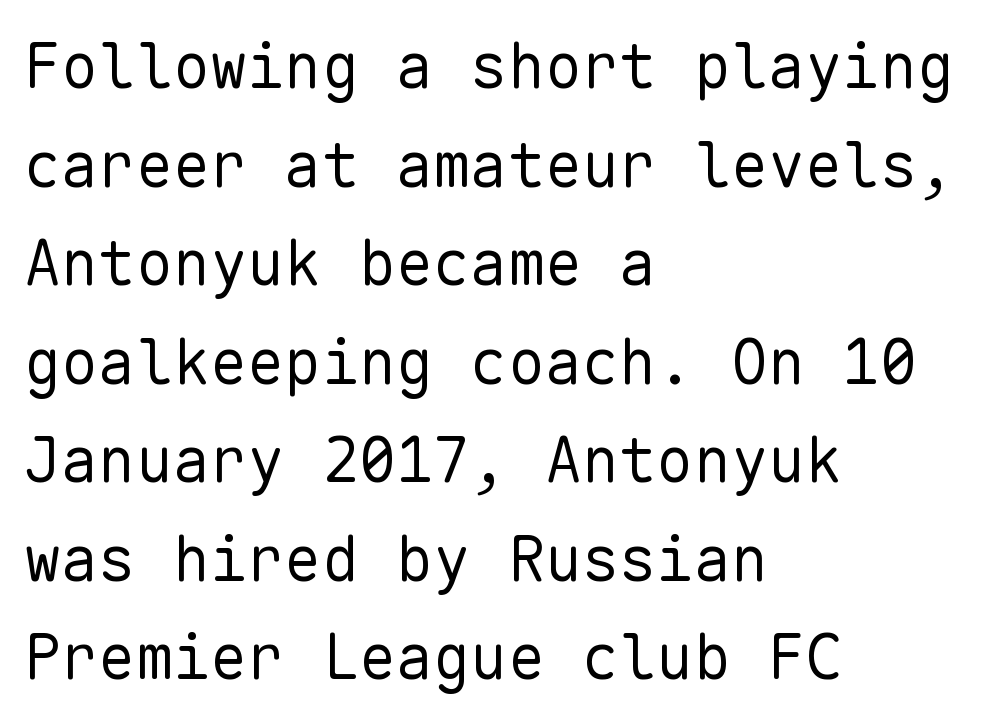
The ragged edge is on the right, which tells us the setting is flush left. The characters display no serif detailing; their extremities are plain. The letters stand upright; this is a roman face. Do the characters align in a grid? Yes, the font is monospaced. The rendering uses a moderate line-height, typical for paragraphs. Stems and bowls with no extra thickness — not bold.
